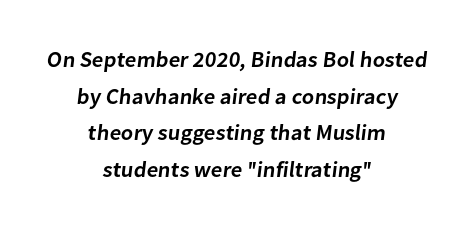
Q: Is the text bold? A: Semi-bold.
Q: Is the text underlined? A: No.
Q: How is the paragraph aligned? A: Centered.
Q: Is the spacing between letters normal or unusually wide? A: Normal.
Q: Is the spacing between lines tight, normal or loose? A: Normal.
